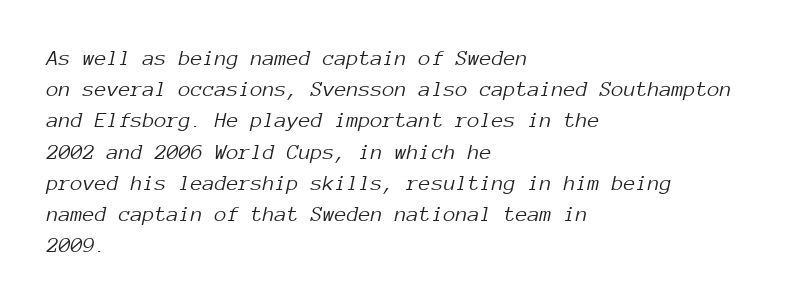
Q: Is the text bold? A: No.
Q: Is the text italic (slanted)? A: Yes, it leans right by about 12 degrees.
Q: Is the text underlined? A: No.
Q: How is the paragraph aligned? A: Left-aligned.
Q: Is the spacing between letters normal or unusually wide? A: Normal.
Q: Is the spacing between lines tight, normal or loose? A: Normal.
